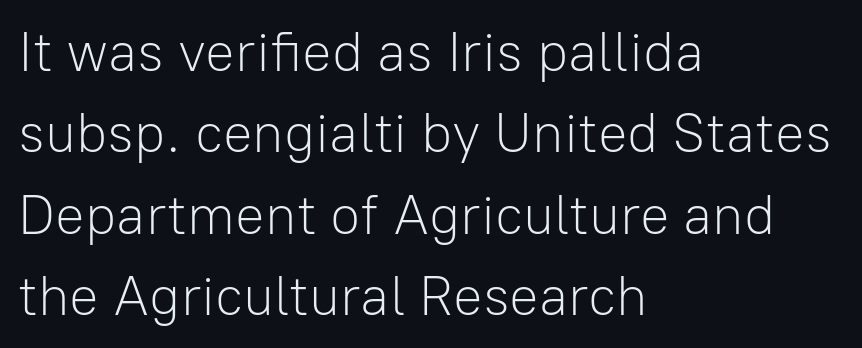
Q: Is the text bold? A: No.
Q: Is the text italic (slanted)? A: No, it is upright.
Q: Is the typeface a serif or a sans-serif typeface? A: Sans-serif.
Q: Is the text underlined? A: No.
Q: How is the paragraph aligned? A: Left-aligned.
Q: Is the spacing between letters normal or unusually wide? A: Normal.
Q: Is the spacing between lines tight, normal or loose? A: Normal.
Q: Width (condensed, normal, or wide)? A: Normal.
Q: Stroke contrast? A: Low.
Q: x-height? A: Medium.
Q: Monospaced? A: No.
